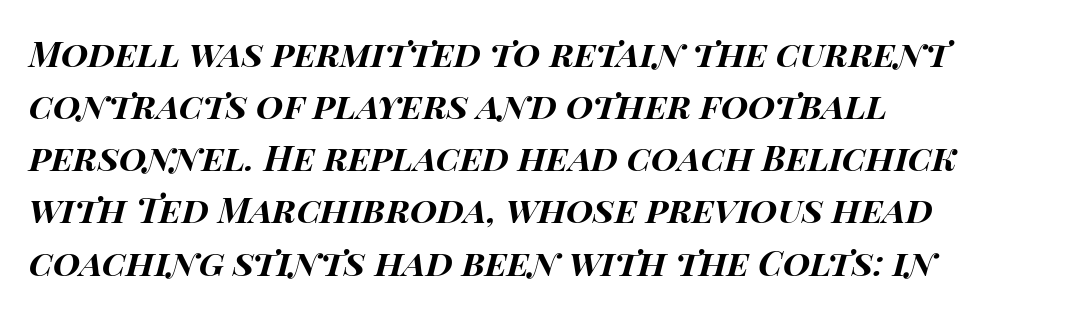
Observe the lean: these are italic letterforms. Quick note: interline space is typical. Is this a fixed-width face? No — the glyphs have proportional, varying widths. Honestly, the letter spacing is just normal — you wouldn't notice it.
